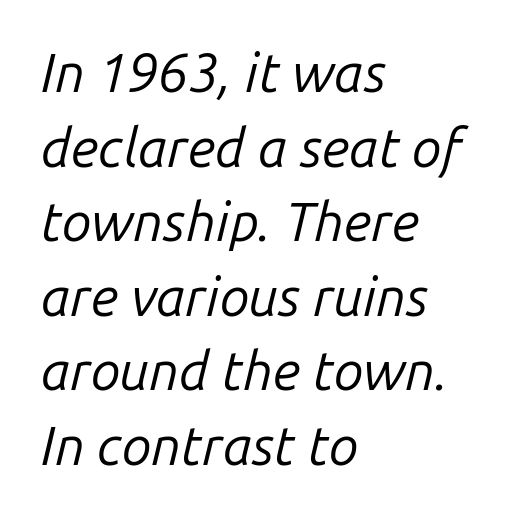
Q: Is the text bold? A: No.
Q: Is the text italic (slanted)? A: Yes, it leans right by about 14 degrees.
Q: Is the text underlined? A: No.
Q: How is the paragraph aligned? A: Left-aligned.
Q: Is the spacing between letters normal or unusually wide? A: Normal.
Q: Is the spacing between lines tight, normal or loose? A: Normal.
Q: Width (condensed, normal, or wide)? A: Normal.
Q: Stroke contrast? A: Low.
Q: x-height? A: Medium.
Q: Monospaced? A: No.
